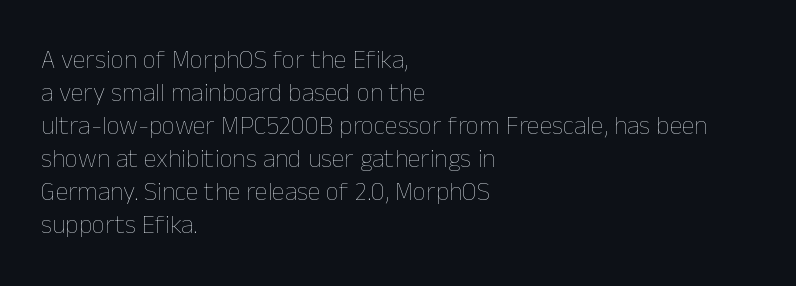
{"italic": "no", "bold": "no", "underline": "no", "align": "left", "line_spacing": "normal", "line_spacing_ratio": 1.27, "letter_spacing": "normal", "letter_spacing_em": 0.0, "glyph_px": 26}
